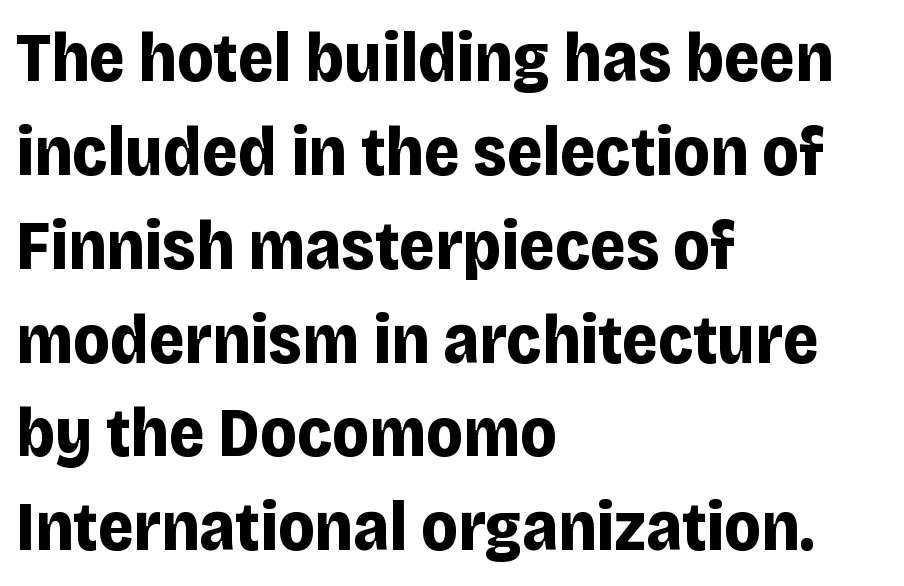
{"serif": "no", "italic": "no", "bold": "yes", "weight": "bold", "width": "normal", "stroke_contrast": "low", "x_height": "large", "monospaced": "no", "underline": "no", "align": "left", "line_spacing": "normal", "line_spacing_ratio": 1.36, "letter_spacing": "normal", "letter_spacing_em": 0.0, "glyph_px": 69}
